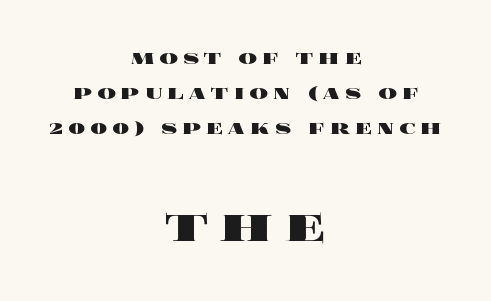
{"italic": "no", "bold": "yes", "weight": "heavy", "width": "wide", "x_height": "large", "monospaced": "no", "underline": "no", "align": "center", "line_spacing": "normal", "line_spacing_ratio": 1.52, "letter_spacing": "wide", "letter_spacing_em": 0.22, "larger_block": "second", "size_ratio": 2.48, "glyph_px": 57}
